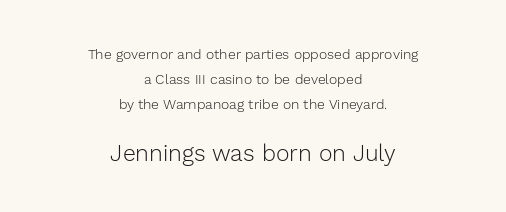
{"italic": "no", "bold": "no", "underline": "no", "align": "center", "line_spacing_ratio": 1.79, "letter_spacing": "normal", "letter_spacing_em": 0.0, "larger_block": "second", "size_ratio": 1.64, "glyph_px": 23}
